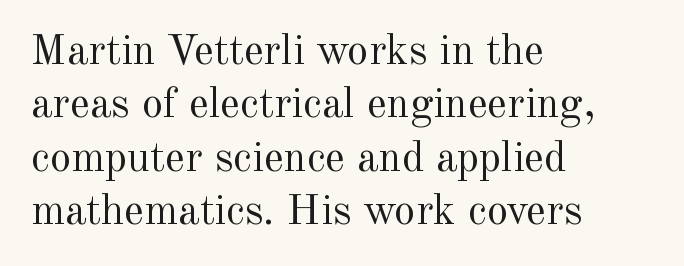
{"serif": "yes", "italic": "no", "bold": "no", "weight": "regular", "width": "normal", "x_height": "small", "monospaced": "no", "underline": "no", "align": "left", "line_spacing_ratio": 1.24, "letter_spacing": "normal", "letter_spacing_em": 0.0, "glyph_px": 43}
